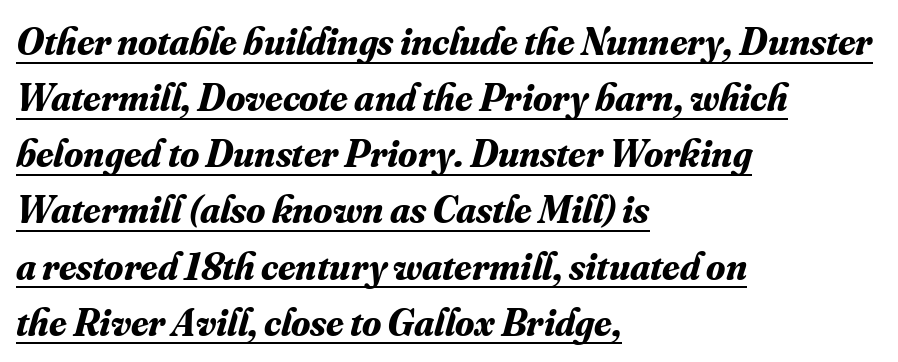
Q: Is the text bold? A: Yes.
Q: Is the text italic (slanted)? A: Yes, it leans right by about 16 degrees.
Q: Is the typeface a serif or a sans-serif typeface? A: Serif.
Q: Is the text underlined? A: Yes.
Q: How is the paragraph aligned? A: Left-aligned.
Q: Is the spacing between letters normal or unusually wide? A: Normal.
Q: Is the spacing between lines tight, normal or loose? A: Normal.
Q: Width (condensed, normal, or wide)? A: Normal.
Q: Stroke contrast? A: Medium.
Q: x-height? A: Small.
Q: Monospaced? A: No.
